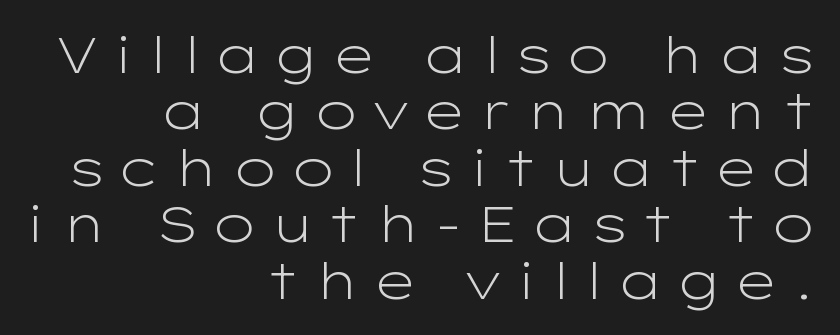
Q: Is the text bold? A: No.
Q: Is the text italic (slanted)? A: No, it is upright.
Q: Is the typeface a serif or a sans-serif typeface? A: Sans-serif.
Q: Is the text underlined? A: No.
Q: How is the paragraph aligned? A: Right-aligned.
Q: Is the spacing between letters normal or unusually wide? A: Unusually wide.
Q: Is the spacing between lines tight, normal or loose? A: Tight.
Q: Width (condensed, normal, or wide)? A: Wide.
Q: Stroke contrast? A: Low.
Q: x-height? A: Medium.
Q: Monospaced? A: No.
